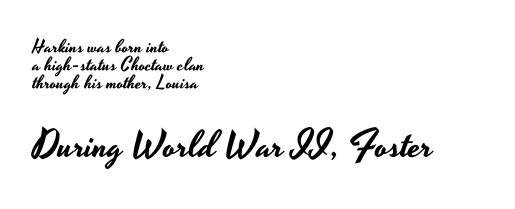
{"serif": "no", "width": "wide", "stroke_contrast": "low", "x_height": "small", "monospaced": "no", "underline": "no", "align": "left", "line_spacing": "tight", "line_spacing_ratio": 0.96, "letter_spacing": "normal", "letter_spacing_em": 0.0, "larger_block": "second", "size_ratio": 2.0, "glyph_px": 38}
